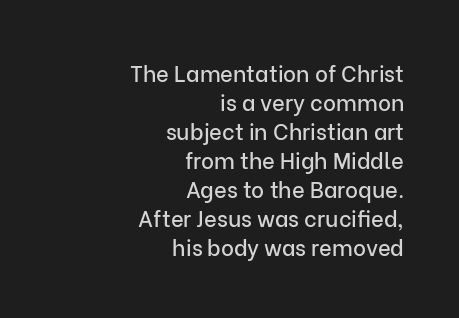
{"italic": "no", "underline": "no", "align": "right", "line_spacing": "normal", "line_spacing_ratio": 1.32, "letter_spacing": "normal", "letter_spacing_em": 0.0, "glyph_px": 22}
